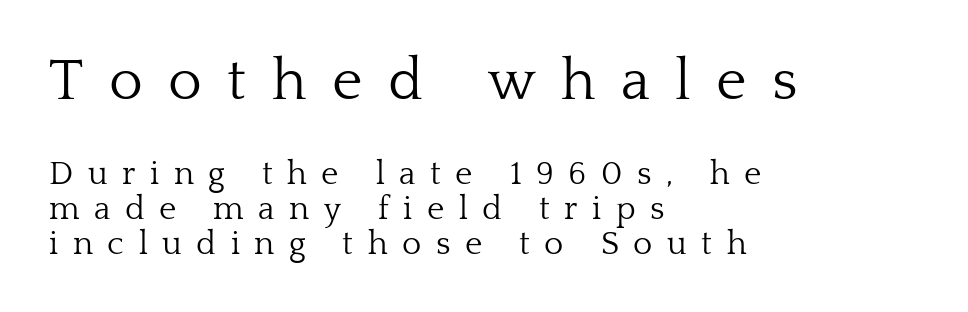
Does the type have serifs? Yes, each stem ends in a small foot. Students, note that the glyphs here are deliberately spaced far apart. Which chunk is bigger? The first one — the top block dwarfs the bottom. Caption: face not bold, strokes unweighted.
